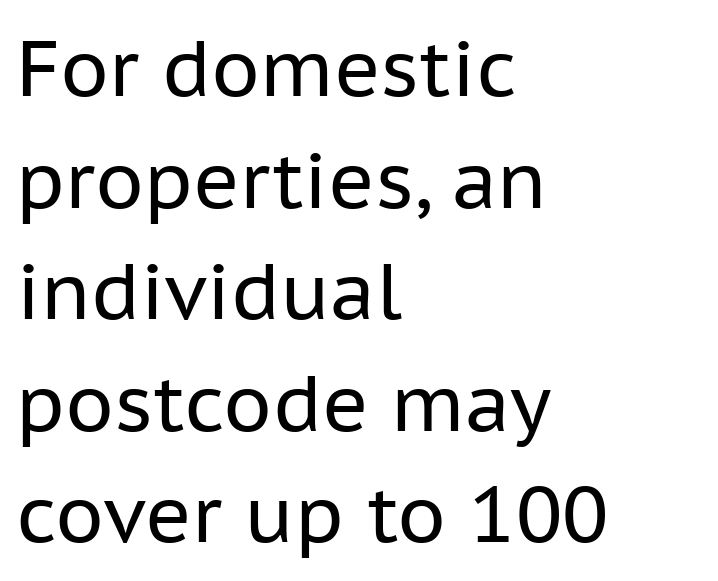
Q: Is the text bold? A: No.
Q: Is the text italic (slanted)? A: No, it is upright.
Q: Is the typeface a serif or a sans-serif typeface? A: Sans-serif.
Q: Is the text underlined? A: No.
Q: How is the paragraph aligned? A: Left-aligned.
Q: Is the spacing between letters normal or unusually wide? A: Normal.
Q: Is the spacing between lines tight, normal or loose? A: Normal.
Q: Width (condensed, normal, or wide)? A: Normal.
Q: Stroke contrast? A: Low.
Q: x-height? A: Medium.
Q: Monospaced? A: No.
